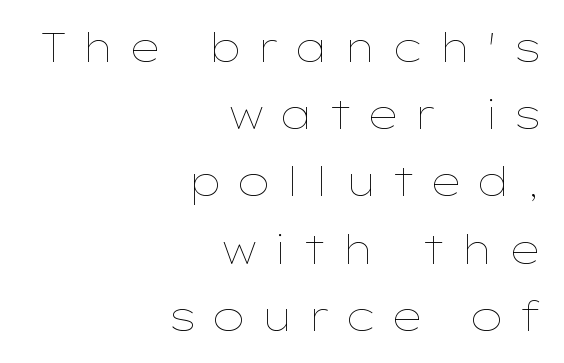
Each word looks stretched out because of the extra space between its letters. Line endings align vertically; line beginnings do not. Stems here are at most as thick as an everyday book face. Posture: vertical. Spacing verdict: proportional, widths tailored to each character. Regarding leading, the lines here are spaced in the standard way.
